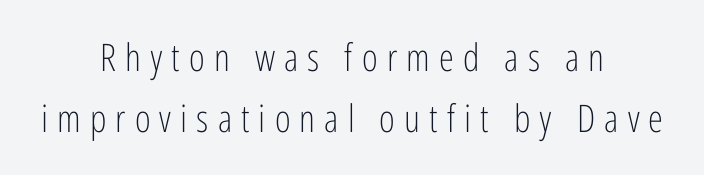
The image shows 38 px light, condensed sans-serif type, upright; set centered, normal line spacing (1.61x), unusually wide letter spacing (+0.24 em), not underlined; low stroke contrast and a medium x-height.
